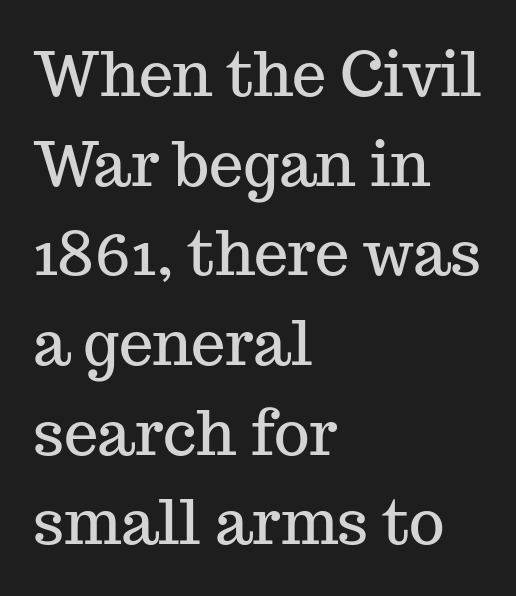
Where is the straight margin? On the left. This sample has the flowing, uneven cadence of proportional lettering. The lettering stays uniformly vertical, giving the passage a roman look. The line-height multiplier appears to be the usual default. The gaps between neighbouring characters are ordinary and unremarkable. The glyphs are unaccompanied by any horizontal stroke below them.
